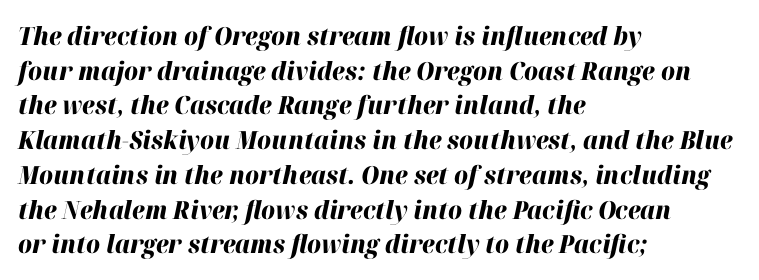
{"italic": "yes", "lean": "right", "slant_degrees": 12, "bold": "yes", "underline": "no", "align": "left", "line_spacing": "normal", "line_spacing_ratio": 1.39, "letter_spacing": "normal", "letter_spacing_em": 0.0, "glyph_px": 25}
